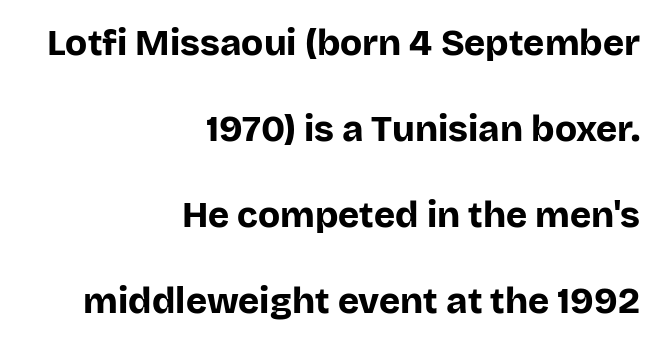
Q: Is the text bold? A: Yes.
Q: Is the text italic (slanted)? A: No, it is upright.
Q: Is the typeface a serif or a sans-serif typeface? A: Sans-serif.
Q: Is the text underlined? A: No.
Q: How is the paragraph aligned? A: Right-aligned.
Q: Is the spacing between letters normal or unusually wide? A: Normal.
Q: Is the spacing between lines tight, normal or loose? A: Loose.
Q: Width (condensed, normal, or wide)? A: Normal.
Q: Stroke contrast? A: Low.
Q: x-height? A: Large.
Q: Monospaced? A: No.
